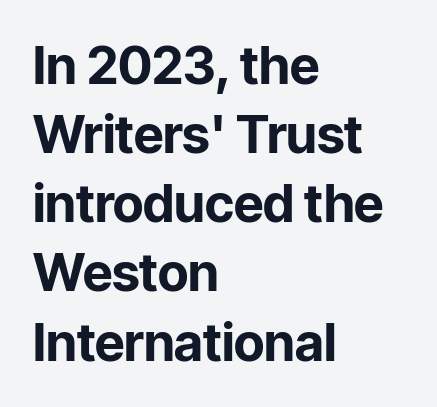
{"serif": "no", "italic": "no", "bold": "yes", "weight": "bold", "width": "normal", "stroke_contrast": "low", "x_height": "medium", "monospaced": "no", "underline": "no", "align": "left", "line_spacing": "normal", "line_spacing_ratio": 1.33, "letter_spacing": "normal", "letter_spacing_em": 0.0, "glyph_px": 52}
